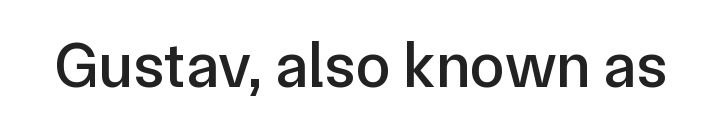
Q: Is the text italic (slanted)? A: No, it is upright.
Q: Is the typeface a serif or a sans-serif typeface? A: Sans-serif.
Q: Is the text underlined? A: No.
Q: Is the spacing between letters normal or unusually wide? A: Normal.
Q: Width (condensed, normal, or wide)? A: Normal.
Q: Stroke contrast? A: Low.
Q: x-height? A: Medium.
Q: Monospaced? A: No.
